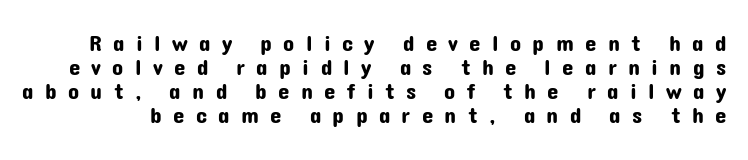
The image shows 23 px text type, upright; set tight line spacing (1.05x), unusually wide letter spacing (+0.49 em), not underlined.
